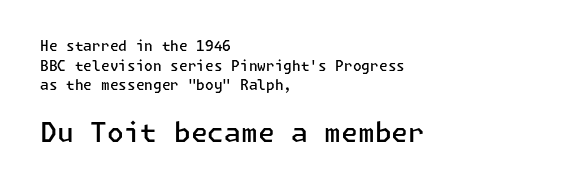
{"italic": "no", "bold": "semi", "underline": "no", "align": "left", "line_spacing": "normal", "line_spacing_ratio": 1.4, "letter_spacing": "normal", "letter_spacing_em": 0.0, "larger_block": "second", "size_ratio": 1.93, "glyph_px": 27}
